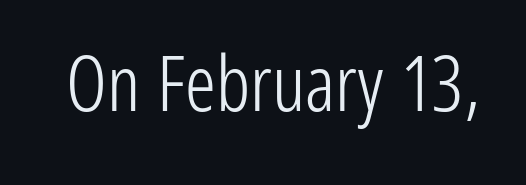
{"serif": "no", "italic": "no", "bold": "no", "weight": "light", "width": "condensed", "stroke_contrast": "low", "x_height": "medium", "monospaced": "no", "underline": "no", "letter_spacing": "normal", "letter_spacing_em": 0.0, "glyph_px": 77}
